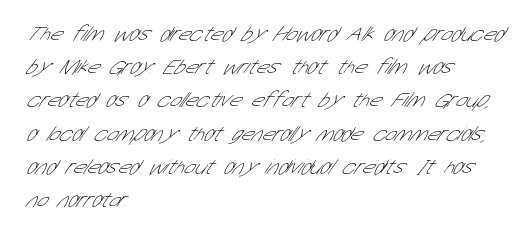
The image shows 21 px text type; set left-aligned, normal line spacing (1.58x), normal letter spacing, not underlined.
